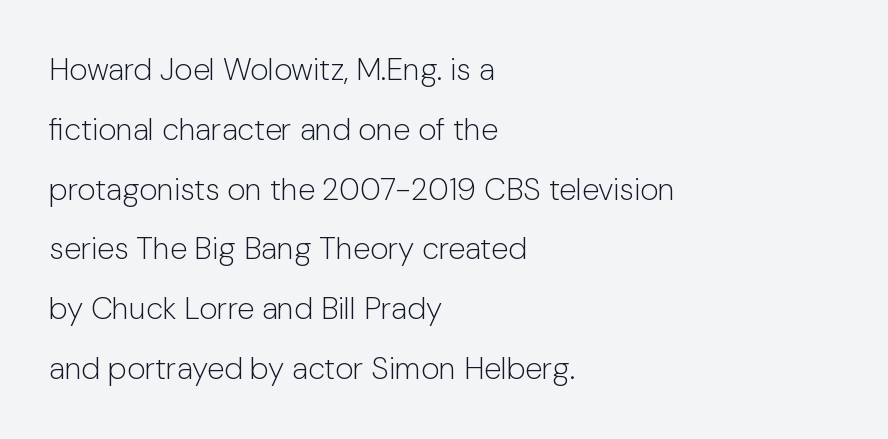
Character widths vary here, with narrow letters taking less room than wide ones. Left-aligned paragraph, ragged on the right. Any mark beneath the type? The region is blank. This sample uses an upright cut, with every glyph sitting square on the baseline. What stands out about the letter spacing? Nothing — it is the standard amount. Nothing sits at the stroke ends, so this counts as sans-serif.
